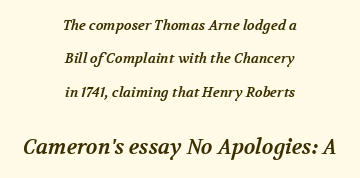
{"bold": "yes", "underline": "no", "align": "center", "line_spacing": "loose", "line_spacing_ratio": 2.39, "letter_spacing": "normal", "letter_spacing_em": 0.0, "larger_block": "second", "size_ratio": 1.5, "glyph_px": 21}
